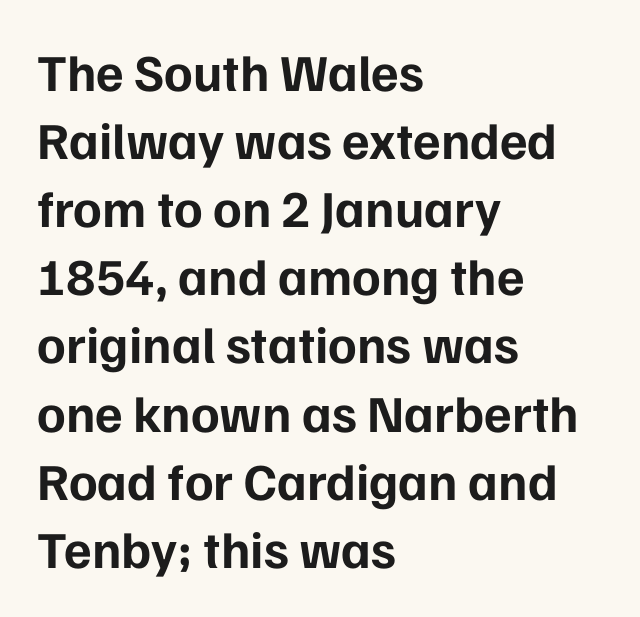
Q: Is the text bold? A: Yes.
Q: Is the text italic (slanted)? A: No, it is upright.
Q: Is the typeface a serif or a sans-serif typeface? A: Sans-serif.
Q: Is the text underlined? A: No.
Q: How is the paragraph aligned? A: Left-aligned.
Q: Is the spacing between letters normal or unusually wide? A: Normal.
Q: Is the spacing between lines tight, normal or loose? A: Normal.
Q: Width (condensed, normal, or wide)? A: Normal.
Q: Stroke contrast? A: Low.
Q: x-height? A: Medium.
Q: Monospaced? A: No.
